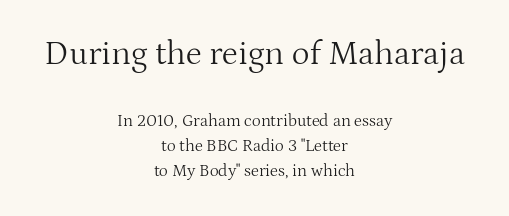
{"serif": "yes", "italic": "no", "bold": "no", "weight": "light", "width": "normal", "stroke_contrast": "medium", "x_height": "medium", "monospaced": "no", "underline": "no", "align": "center", "line_spacing": "normal", "line_spacing_ratio": 1.47, "letter_spacing": "normal", "letter_spacing_em": 0.0, "larger_block": "first", "size_ratio": 2.0, "glyph_px": 34}
